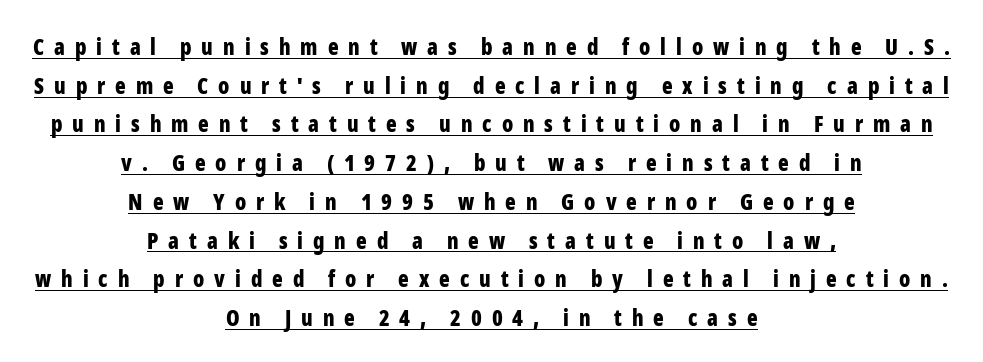
The image shows 22 px bold type, upright; set centered, line spacing 1.76x, unusually wide letter spacing (+0.45 em), underlined.
